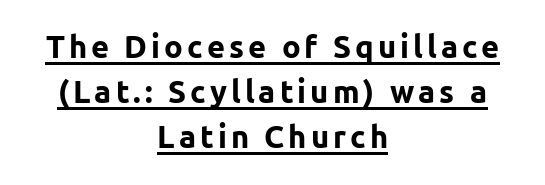
The font is running at its bold setting. The paragraph shown floats in the horizontal middle. Rows of type keep a routine distance in the vertical direction. Ascenders rise straight up at ninety degrees.
